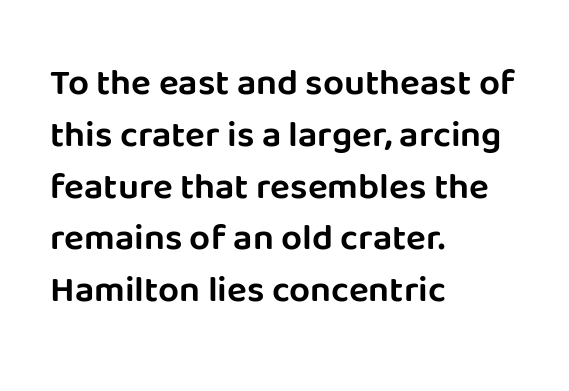
The image shows 37 px sans-serif type, upright; set left-aligned, normal line spacing (1.4x), normal letter spacing, not underlined; low stroke contrast and a large x-height.
